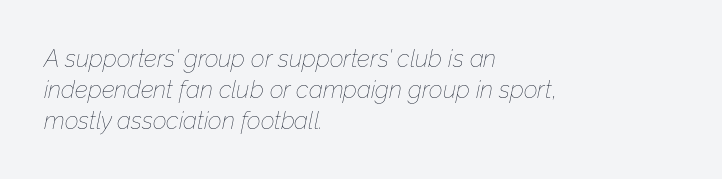
The image shows 24 px text type, italic (leaning right); set left-aligned, normal line spacing (1.29x), normal letter spacing, not underlined.
